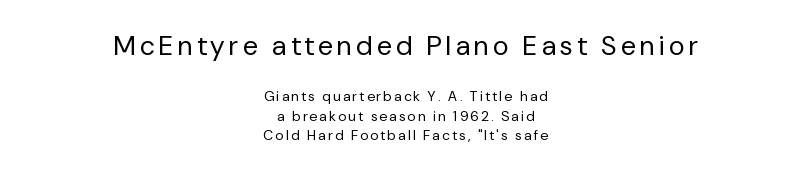
Q: Is the text bold? A: No.
Q: Is the text italic (slanted)? A: No, it is upright.
Q: Is the text underlined? A: No.
Q: How is the paragraph aligned? A: Centered.
Q: Is the spacing between lines tight, normal or loose? A: Normal.
Q: Which block of text is set in a larger size, the first (top) or the second (bottom)? A: The first (top) one.
